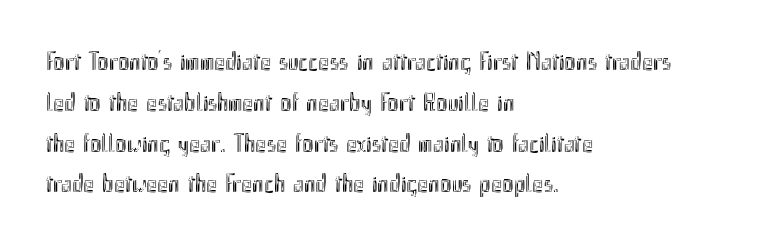
The space between consecutive lines is moderate. This sample uses plain, unmodified letter spacing. Layout note: lines flush left. No italicization has been applied; the sample stays upright. The passage shown is not underscored anywhere.
